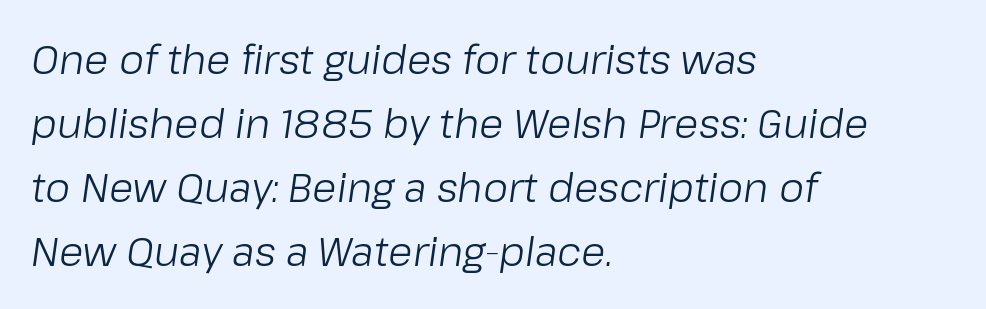
Unmarked baselines from the first word to the last. Stem width sits at or under what a default text font uses. If you measured baseline to baseline, you'd find a middling distance. Line beginnings align vertically; line endings do not. Look at the tracking — it's just the regular setting, nothing added.
